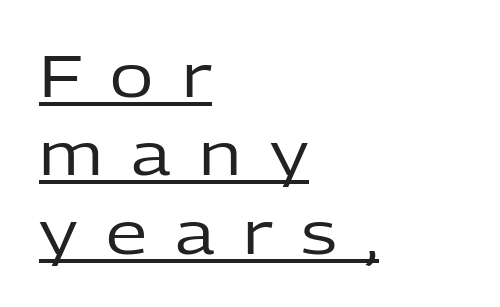
{"serif": "no", "italic": "no", "bold": "no", "weight": "regular", "width": "normal", "stroke_contrast": "low", "x_height": "medium", "monospaced": "no", "underline": "yes", "align": "left", "line_spacing": "normal", "line_spacing_ratio": 1.33, "letter_spacing": "wide", "letter_spacing_em": 0.48, "glyph_px": 59}
